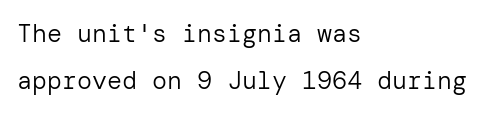
The image shows 25 px text type, upright; set left-aligned, line spacing 1.88x, normal letter spacing, not underlined.
